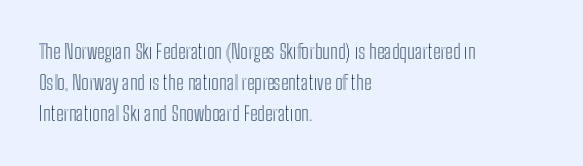
You could call the tracking neutral — neither tight nor loose. No italicization has been applied; the sample stays upright. Just letters on the line, the space beneath them empty. Compared with typical paragraphs, the rows here are spaced about the same.
